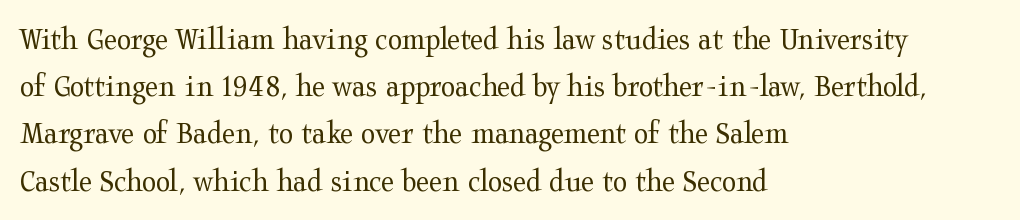
{"serif": "yes", "italic": "no", "bold": "no", "weight": "regular", "width": "wide", "stroke_contrast": "medium", "x_height": "medium", "monospaced": "no", "underline": "no", "align": "left", "line_spacing": "normal", "line_spacing_ratio": 1.43, "letter_spacing": "normal", "letter_spacing_em": 0.0, "glyph_px": 33}
